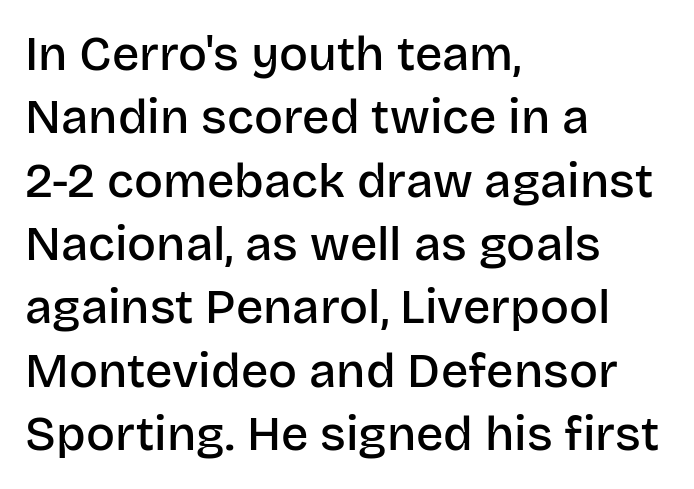
The type family on display is of the sans-serif kind. The words here are not underlined. Notice the strokes are somewhat thickened but not fully heavy: this is a semibold. Rendered with straight, roman letterforms. You could call the tracking neutral — neither tight nor loose.
